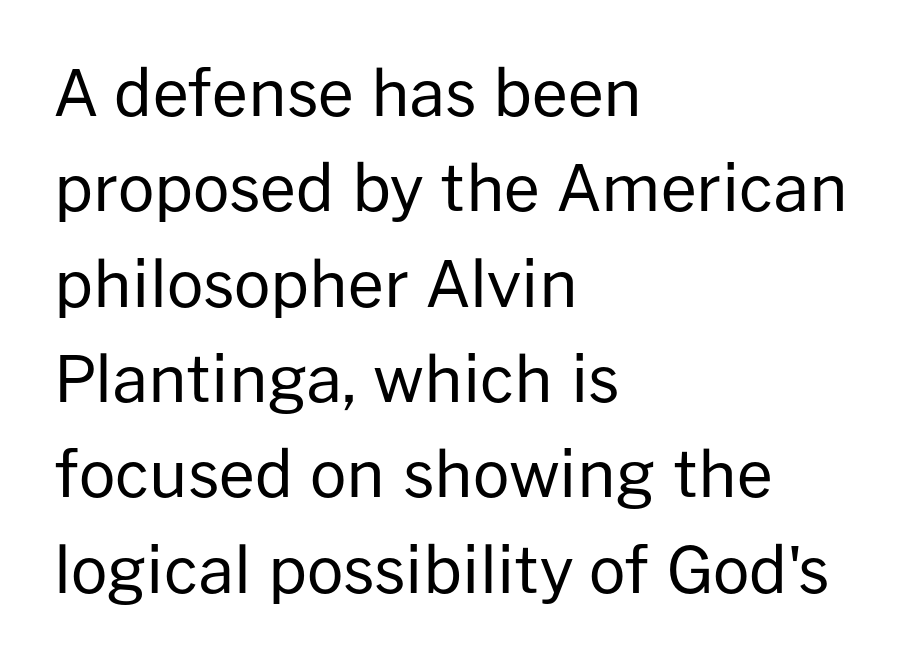
A typesetter would call this zero additional tracking. The passage shown stacks its lines at a standard gap. Letterform terminals end flat and unadorned throughout the passage. Anything drawn beneath the words? Only blank space. Line beginnings align vertically; line endings do not. Style check: upright.
